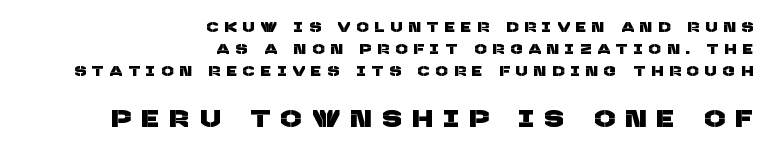
Notice how descenders clear the ascenders below comfortably — that's standard leading. How are the letters spaced? Widely, with obvious added tracking. Top chunk: small. Bottom chunk: large. A student would call this right alignment; a typographer would say flush right, rag left. Clear beneath every line of the passage.
